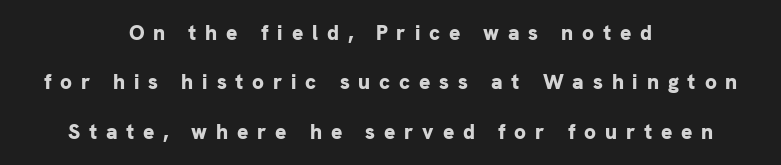
The image shows 21 px bold type, upright; set centered, loose line spacing (2.35x), unusually wide letter spacing (+0.42 em), not underlined.
